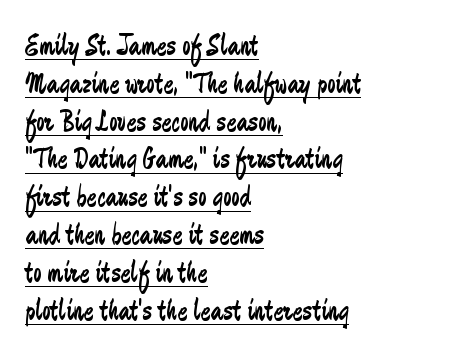
{"serif": "no", "bold": "no", "weight": "regular", "width": "condensed", "stroke_contrast": "low", "x_height": "small", "monospaced": "no", "underline": "yes", "align": "left", "line_spacing": "normal", "line_spacing_ratio": 1.26, "letter_spacing": "normal", "letter_spacing_em": 0.0, "glyph_px": 30}
